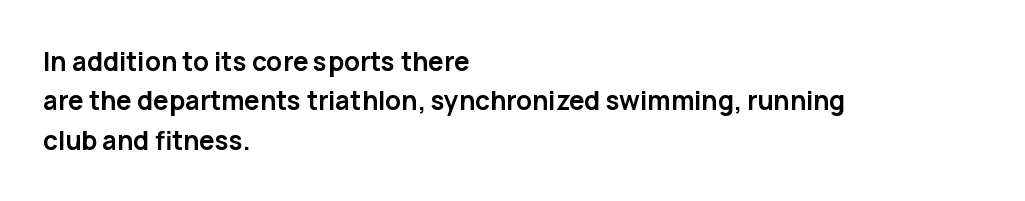
Q: Is the text bold? A: Yes.
Q: Is the text italic (slanted)? A: No, it is upright.
Q: Is the text underlined? A: No.
Q: How is the paragraph aligned? A: Left-aligned.
Q: Is the spacing between letters normal or unusually wide? A: Normal.
Q: Is the spacing between lines tight, normal or loose? A: Normal.
